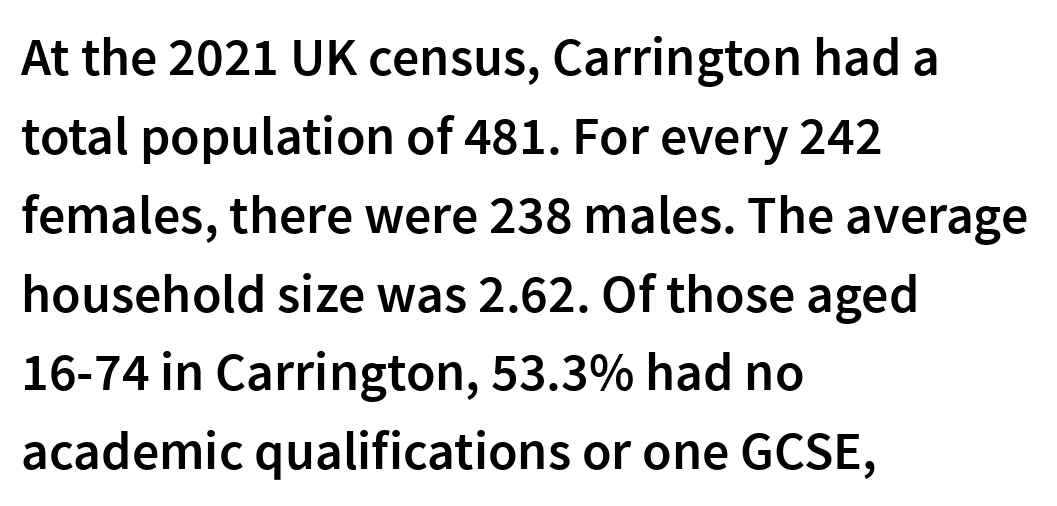
The passage shown is typeset with a sans-serif family. In terms of letterspacing, this is plain default setting. Letters rest on an invisible, unmarked baseline. The rag falls on the right side of this text block.
